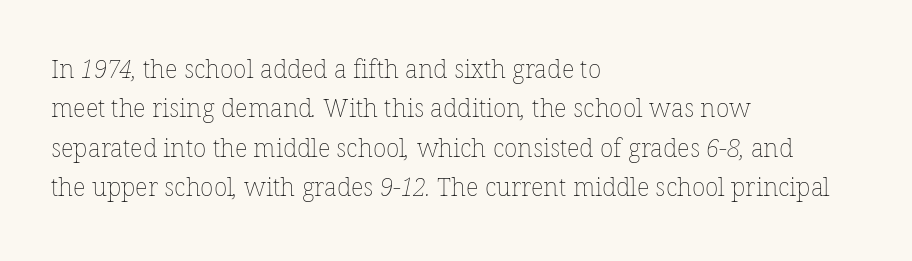
Q: Is the text bold? A: No.
Q: Is the text underlined? A: No.
Q: How is the paragraph aligned? A: Left-aligned.
Q: Is the spacing between letters normal or unusually wide? A: Normal.
Q: Is the spacing between lines tight, normal or loose? A: Normal.
